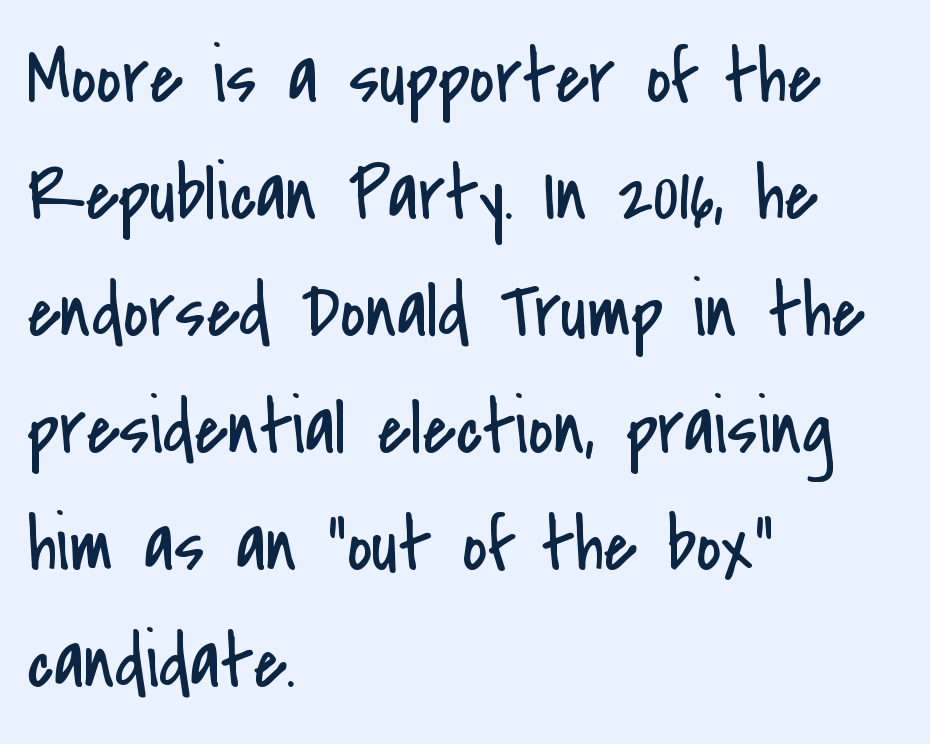
The image shows 77 px regular-weight, condensed sans-serif type, upright; set left-aligned, normal line spacing (1.52x), normal letter spacing, not underlined; low stroke contrast and a small x-height.
